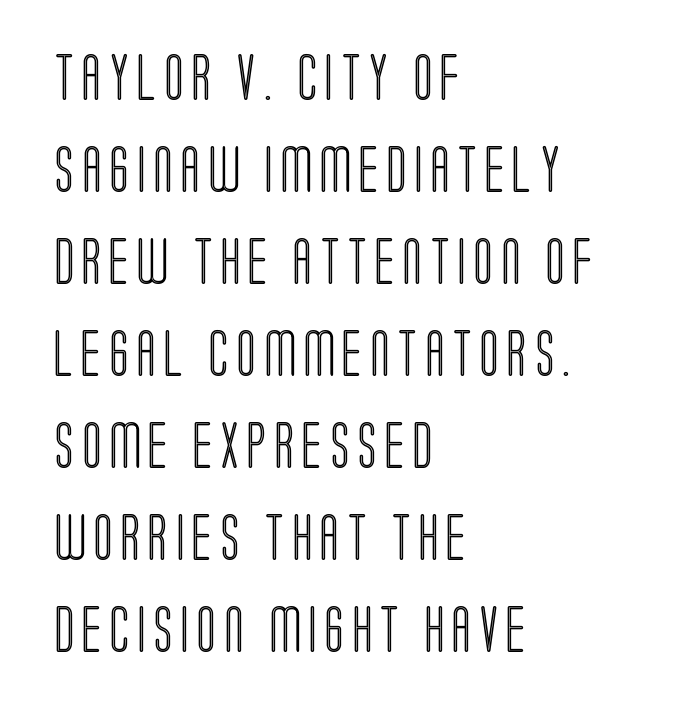
Q: Is the text italic (slanted)? A: No, it is upright.
Q: Is the text underlined? A: No.
Q: How is the paragraph aligned? A: Left-aligned.
Q: Is the spacing between lines tight, normal or loose? A: Loose.
Q: Width (condensed, normal, or wide)? A: Condensed.
Q: x-height? A: Large.
Q: Monospaced? A: No.
